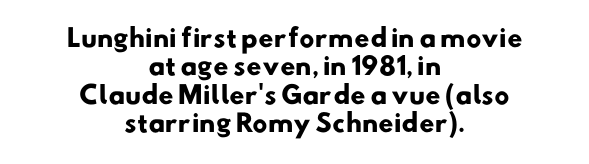
{"bold": "yes", "underline": "no", "align": "center", "line_spacing_ratio": 1.18, "letter_spacing": "normal", "letter_spacing_em": 0.0, "glyph_px": 24}
